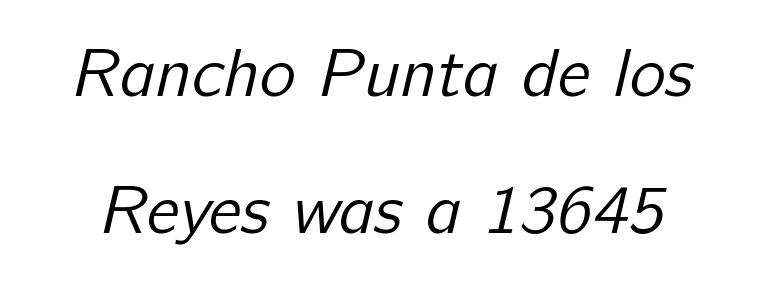
Q: Is the text bold? A: No.
Q: Is the typeface a serif or a sans-serif typeface? A: Sans-serif.
Q: Is the text underlined? A: No.
Q: Is the spacing between letters normal or unusually wide? A: Normal.
Q: Is the spacing between lines tight, normal or loose? A: Loose.
Q: Width (condensed, normal, or wide)? A: Normal.
Q: Stroke contrast? A: Low.
Q: x-height? A: Medium.
Q: Monospaced? A: No.
